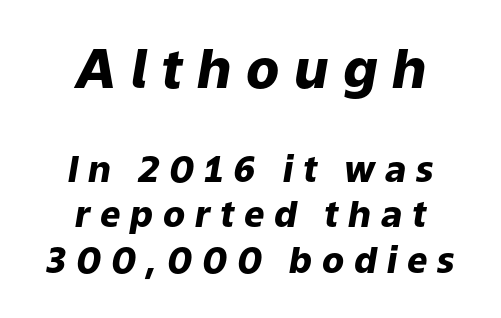
The image shows 54 px heavy type, italic (leaning right); set centered, normal line spacing (1.27x), unusually wide letter spacing (+0.27 em), not underlined; the first (top) block is 1.5x larger; low stroke contrast and a medium x-height.
